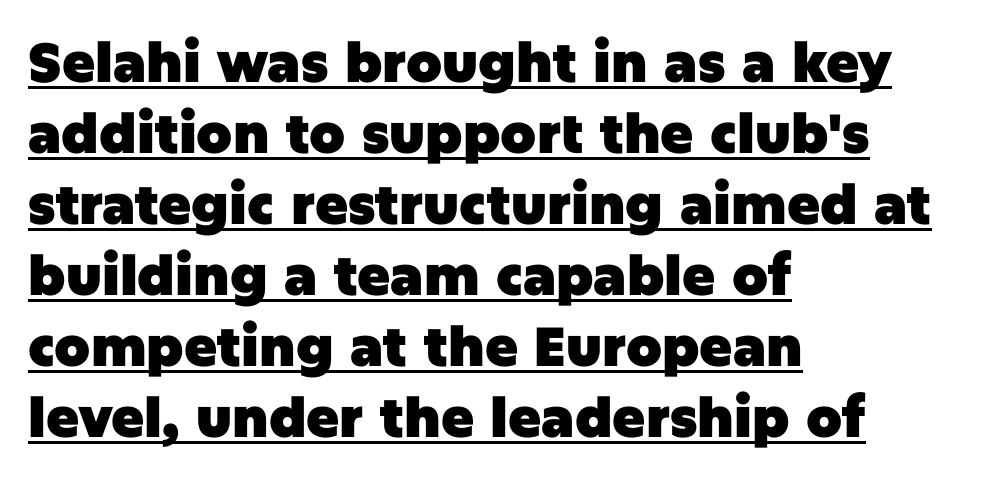
{"serif": "no", "italic": "no", "bold": "yes", "weight": "heavy", "width": "normal", "stroke_contrast": "low", "x_height": "large", "monospaced": "no", "underline": "yes", "align": "left", "line_spacing": "normal", "line_spacing_ratio": 1.29, "letter_spacing": "normal", "letter_spacing_em": 0.0, "glyph_px": 55}
